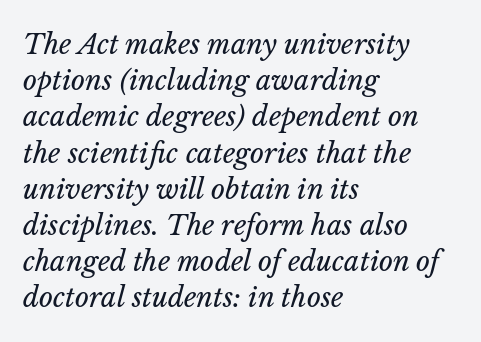
The lines sit at an ordinary, default distance from one another. Notice how the passage keeps a crisp vertical edge on the left only. Default kerning and tracking; the words read as compact shapes. This is not heavy type; no bold has been used.
